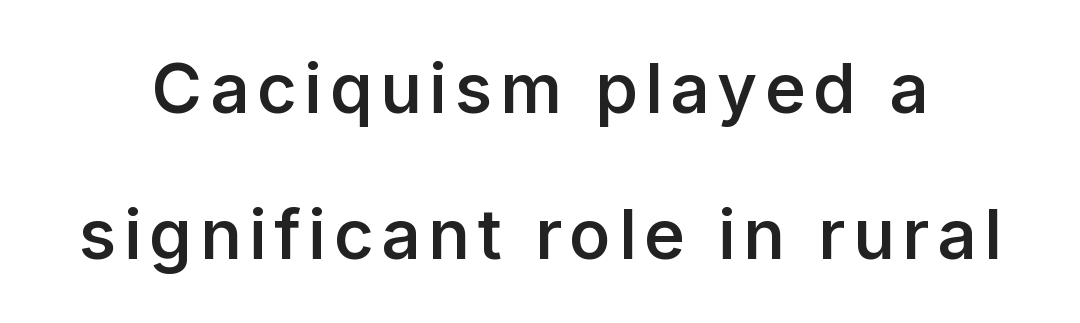
Q: Is the text bold? A: Semi-bold.
Q: Is the text italic (slanted)? A: No, it is upright.
Q: Is the typeface a serif or a sans-serif typeface? A: Sans-serif.
Q: Is the text underlined? A: No.
Q: Is the spacing between lines tight, normal or loose? A: Loose.
Q: Width (condensed, normal, or wide)? A: Normal.
Q: Stroke contrast? A: Low.
Q: x-height? A: Medium.
Q: Monospaced? A: No.
